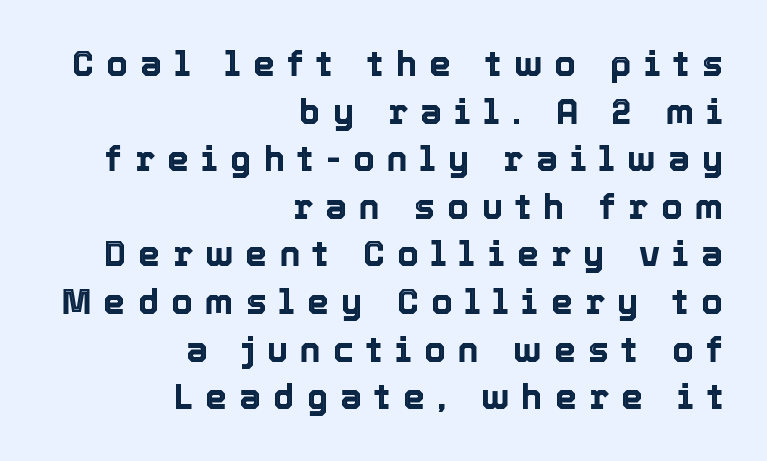
Horizontally, the lines are justified to the trailing edge only. Check under the words: just untouched page. Honestly, the letter spacing is so wide it's the main thing you notice. Designer's note — italics off, roman on. These lines are rendered in a variable-pitch font. A normal amount of white space separates one row of letters from the next.
